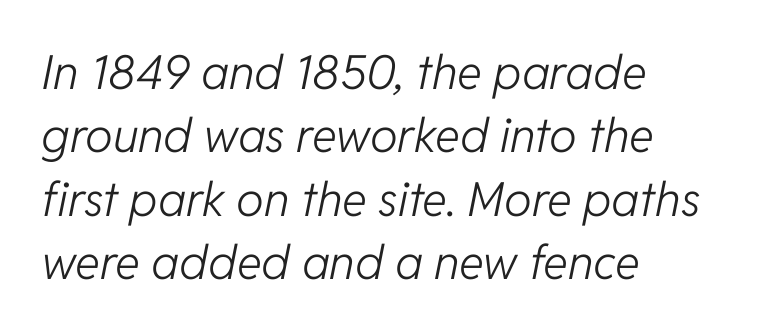
{"italic": "yes", "lean": "right", "slant_degrees": 11, "bold": "no", "weight": "light", "width": "normal", "stroke_contrast": "low", "x_height": "medium", "monospaced": "no", "underline": "no", "align": "left", "line_spacing": "normal", "line_spacing_ratio": 1.35, "letter_spacing": "normal", "letter_spacing_em": 0.0, "glyph_px": 47}
